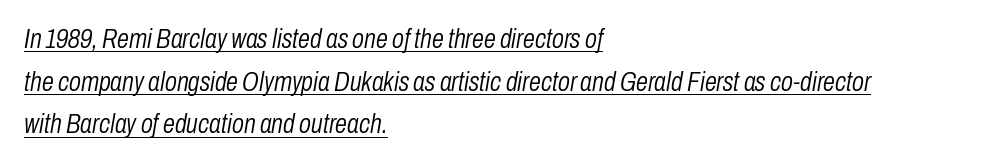
Yep, that's italic — everything's leaning. Does the leading feel generous? No, just average. Beneath each row of characters lies a ruled line. The rendering keeps characters at their native spacing. Letters have the restrained weight of plain body copy at most. Layout note: lines flush left.
